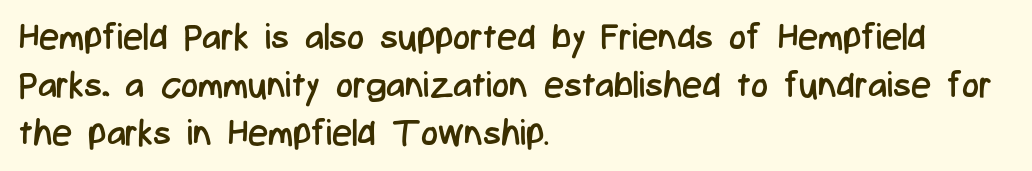
The image shows 36 px regular-weight, condensed sans-serif type, upright; set left-aligned, normal line spacing (1.33x), normal letter spacing, not underlined; low stroke contrast and a medium x-height.
